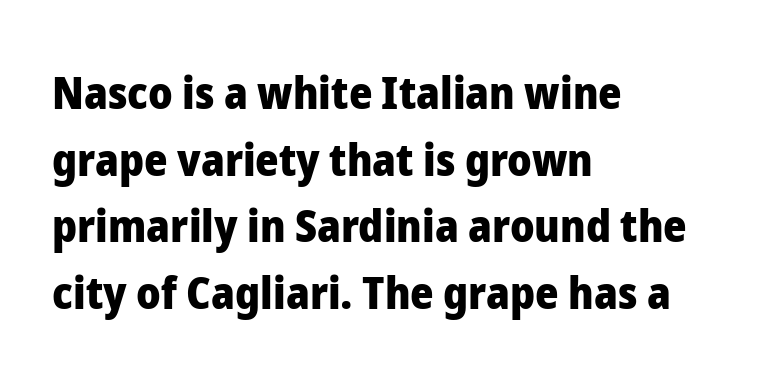
Q: Is the text bold? A: Yes.
Q: Is the text italic (slanted)? A: No, it is upright.
Q: Is the typeface a serif or a sans-serif typeface? A: Sans-serif.
Q: Is the text underlined? A: No.
Q: How is the paragraph aligned? A: Left-aligned.
Q: Is the spacing between letters normal or unusually wide? A: Normal.
Q: Is the spacing between lines tight, normal or loose? A: Normal.
Q: Width (condensed, normal, or wide)? A: Normal.
Q: Stroke contrast? A: Low.
Q: x-height? A: Medium.
Q: Monospaced? A: No.
